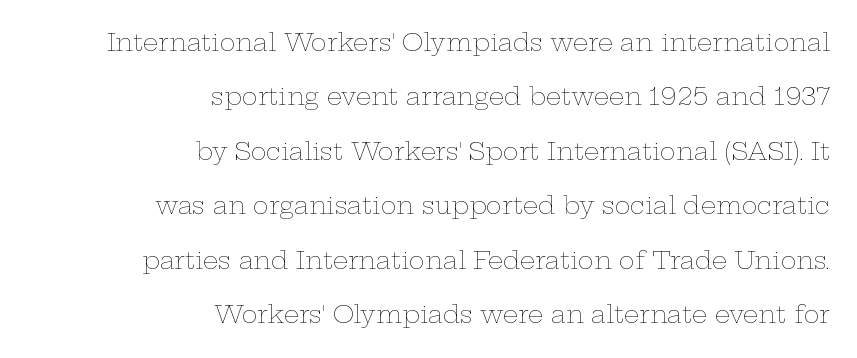
Q: Is the text bold? A: No.
Q: Is the text italic (slanted)? A: No, it is upright.
Q: Is the text underlined? A: No.
Q: How is the paragraph aligned? A: Right-aligned.
Q: Is the spacing between letters normal or unusually wide? A: Normal.
Q: Is the spacing between lines tight, normal or loose? A: Loose.
